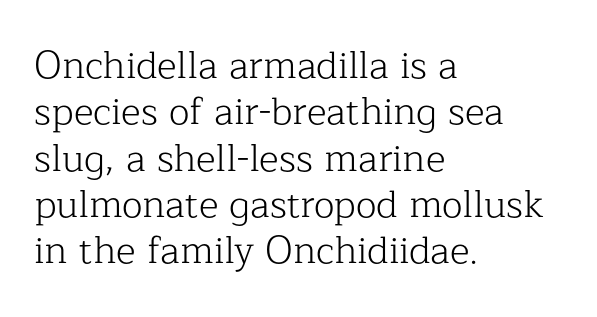
The characters are drawn with everyday or finer stroke widths. Unmarked baselines from the first word to the last. I'd call this a serif setting — the letters wear small feet. Reading down the block, your eye returns to a fixed left position each line. The face used here is proportionally spaced, like ordinary book or web type. What stands out about the letter spacing? Nothing — it is the standard amount.
